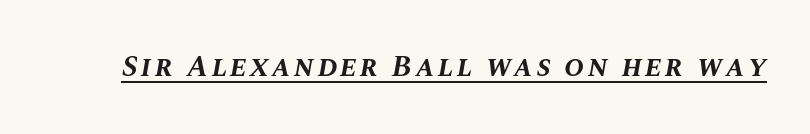
Its strokes are broad and dark, the hallmark of bold type. Notice how the stems are inclined rather than vertical — that's the hallmark of italics. Do the characters align in a grid? No, the font is proportional. A continuous stroke trails under the words, as in a hyperlink.
